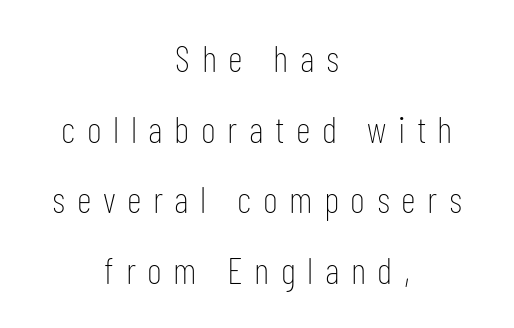
Q: Is the text bold? A: No.
Q: Is the text italic (slanted)? A: No, it is upright.
Q: Is the typeface a serif or a sans-serif typeface? A: Sans-serif.
Q: Is the text underlined? A: No.
Q: How is the paragraph aligned? A: Centered.
Q: Is the spacing between letters normal or unusually wide? A: Unusually wide.
Q: Is the spacing between lines tight, normal or loose? A: Loose.
Q: Width (condensed, normal, or wide)? A: Condensed.
Q: Stroke contrast? A: Low.
Q: x-height? A: Medium.
Q: Monospaced? A: No.
